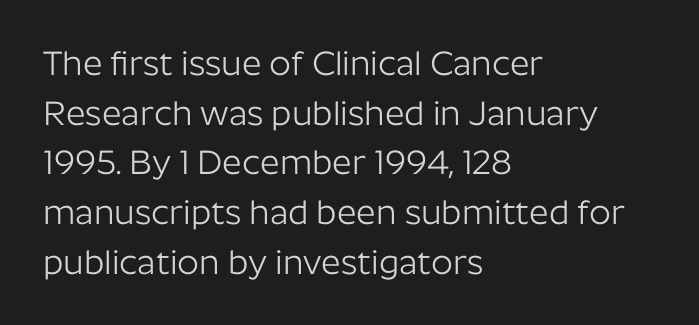
Posture: upright roman. The passage is arranged the way most books set body copy — flush left. A typesetter would label this face a sans. Do the characters align in a grid? No, the font is proportional. The passage shown stacks its lines at a standard gap.
